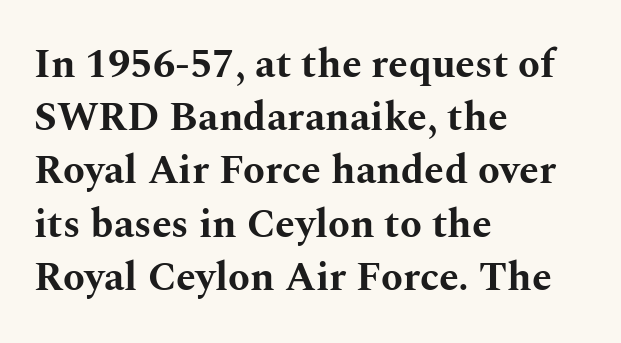
The area under the type is left untouched. Chunky letters — that's bold for sure. Nobody touched the tracking dial on this one. Horizontally, the lines are justified to the leading edge only. Stroke terminals: seriffed. Posture: vertical.
